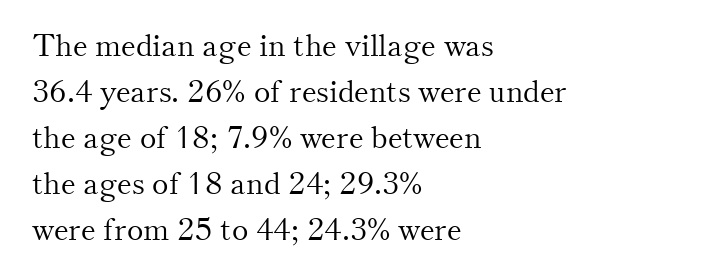
How are the letters spaced? Ordinarily, with no added tracking. A typesetter would call this proportional, since set widths differ per character. Compared with a centered layout, this one pins lines to the left instead. The block of text has a typical density, with ordinary space between rows. Ascenders rise straight up at ninety degrees. These lines are composed in type with serifs.
